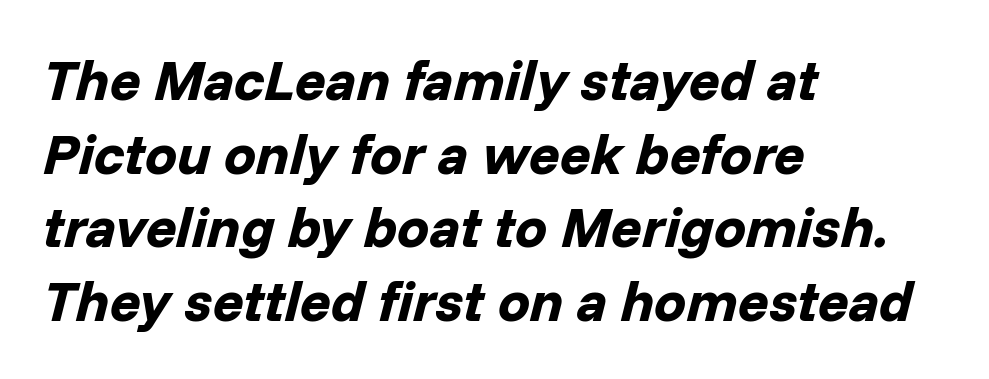
The image shows 57 px bold type, italic (leaning right); set left-aligned, normal line spacing (1.29x), normal letter spacing, not underlined; low stroke contrast and a medium x-height.
